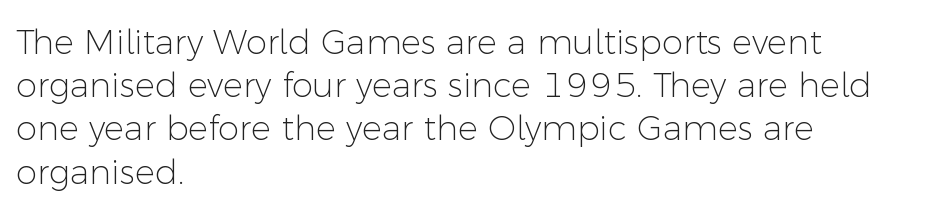
The image shows 34 px light sans-serif type, upright; set left-aligned, normal line spacing (1.27x), normal letter spacing, not underlined; low stroke contrast and a medium x-height.
